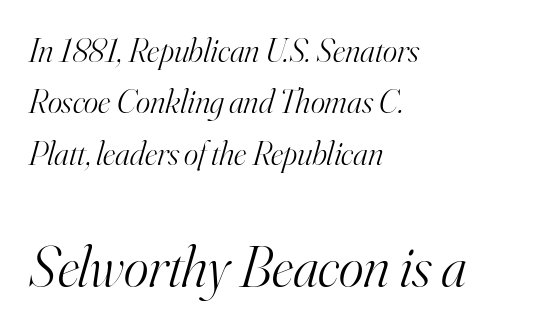
In this sample the second text group is rendered at the bigger scale. Is there much room between lines? A standard amount, neither cramped nor airy. The strokes carry an ordinary text weight at most. The gap between lines stays unmarked. Proportional: the letters do not fall into vertical columns.
